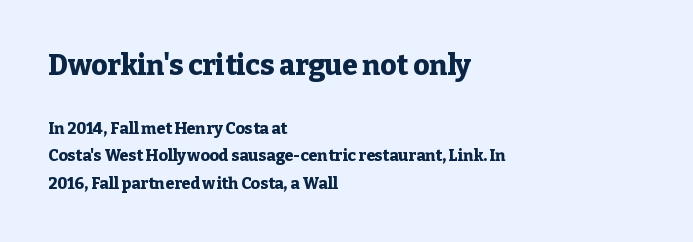
{"serif": "yes", "italic": "no", "bold": "yes", "weight": "heavy", "width": "normal", "stroke_contrast": "low", "x_height": "medium", "monospaced": "no", "underline": "no", "align": "left", "line_spacing_ratio": 1.72, "letter_spacing": "normal", "letter_spacing_em": 0.0, "larger_block": "first", "size_ratio": 1.75, "glyph_px": 28}
